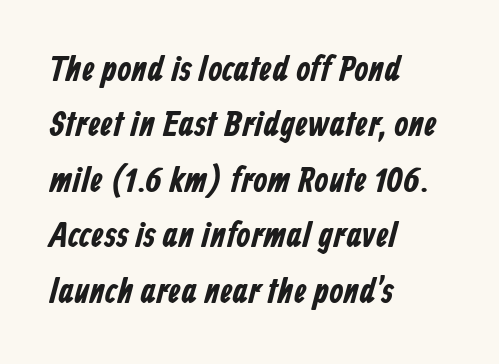
{"serif": "no", "width": "condensed", "stroke_contrast": "low", "x_height": "medium", "monospaced": "no", "underline": "no", "align": "left", "line_spacing": "normal", "line_spacing_ratio": 1.54, "letter_spacing": "normal", "letter_spacing_em": 0.0, "glyph_px": 36}
